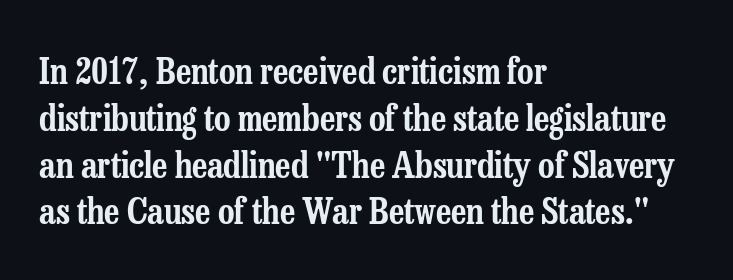
{"serif": "yes", "italic": "no", "width": "condensed", "stroke_contrast": "low", "x_height": "medium", "monospaced": "no", "underline": "no", "align": "left", "line_spacing": "normal", "line_spacing_ratio": 1.3, "letter_spacing": "normal", "letter_spacing_em": 0.0, "glyph_px": 36}
